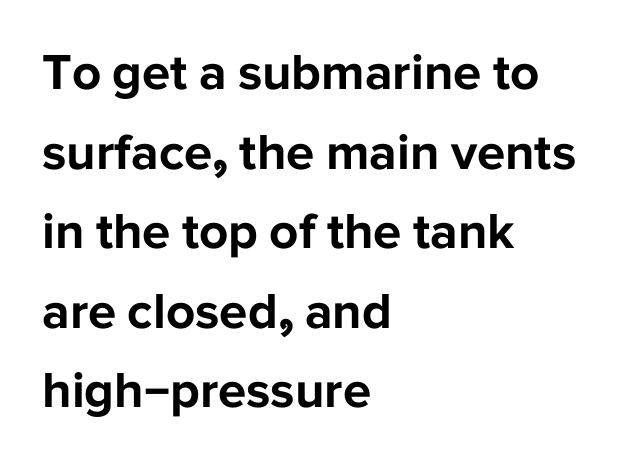
Looks like regular typesetting: each glyph gets only the width it needs. The text was rendered using a sans face with plain stroke endings. These lines sit exactly where default settings would place them. The space directly below the letters is spotless. Line beginnings align vertically; line endings do not. These words are printed bold, with thick strokes throughout.
